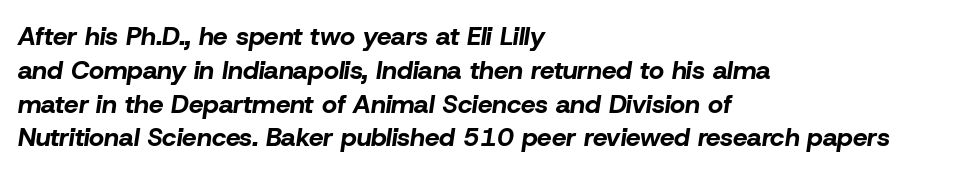
{"italic": "yes", "lean": "right", "slant_degrees": 8, "bold": "yes", "underline": "no", "align": "left", "line_spacing": "normal", "line_spacing_ratio": 1.3, "letter_spacing": "normal", "letter_spacing_em": 0.0, "glyph_px": 26}
